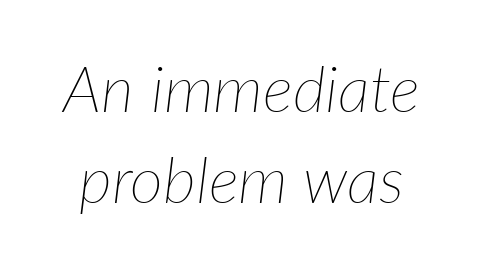
{"italic": "yes", "lean": "right", "slant_degrees": 7, "bold": "no", "weight": "thin", "width": "normal", "stroke_contrast": "low", "x_height": "medium", "monospaced": "no", "underline": "no", "line_spacing": "normal", "line_spacing_ratio": 1.42, "letter_spacing": "normal", "letter_spacing_em": 0.0, "glyph_px": 64}
